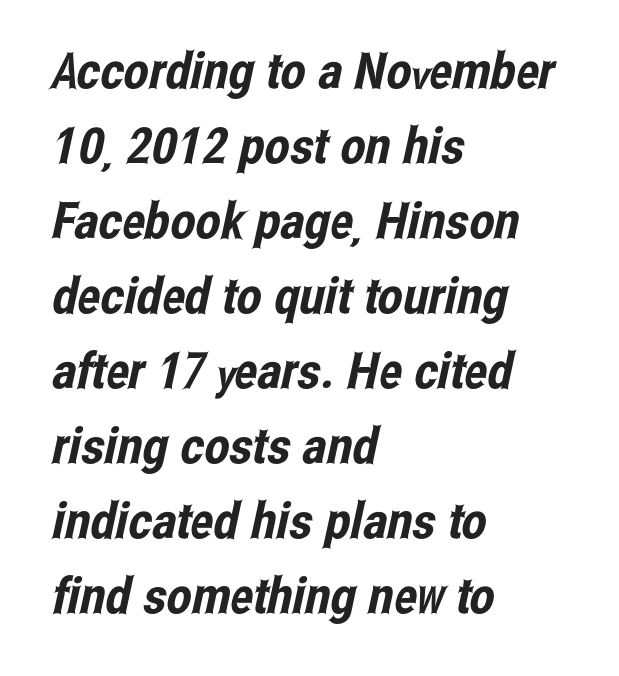
A clean baseline with only descenders dipping below it. You could not count columns in this text — the font is proportionally spaced. Glyph-to-glyph distance matches everyday printed text. This rendering uses left alignment, leaving the right contour irregular. The space between consecutive lines is moderate. Grotesque or geometric, the face here clearly has no serifs.
